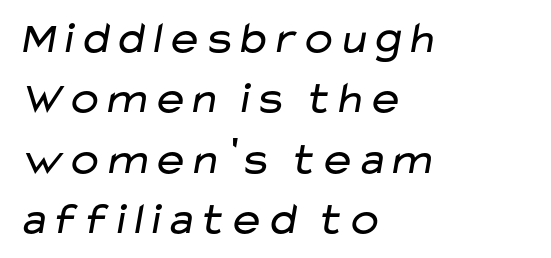
The image shows 45 px regular-weight, wide sans-serif type; set left-aligned, normal line spacing (1.34x), normal letter spacing, not underlined; low stroke contrast and a medium x-height.
